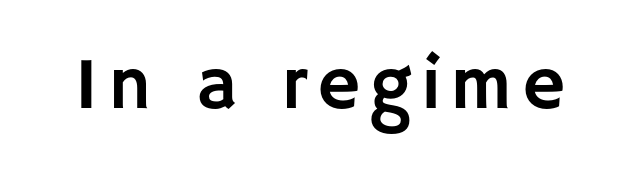
The image shows 74 px sans-serif type, upright; set not underlined; low stroke contrast and a large x-height.
